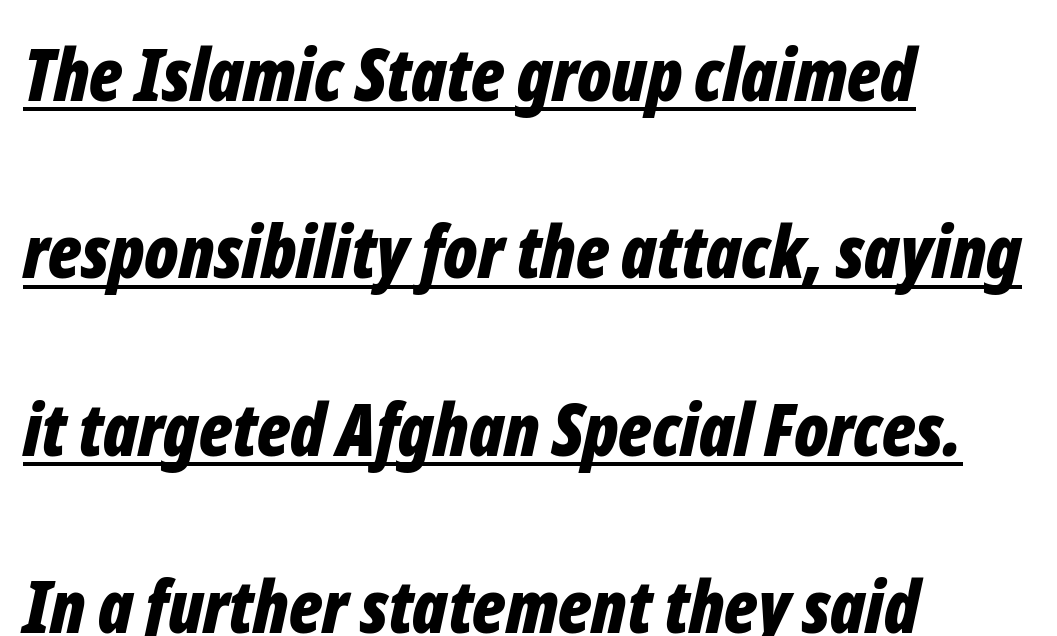
{"italic": "yes", "lean": "right", "slant_degrees": 12, "bold": "yes", "weight": "bold", "width": "condensed", "stroke_contrast": "low", "x_height": "medium", "monospaced": "no", "underline": "yes", "align": "left", "line_spacing": "loose", "line_spacing_ratio": 2.43, "letter_spacing": "normal", "letter_spacing_em": 0.0, "glyph_px": 73}
